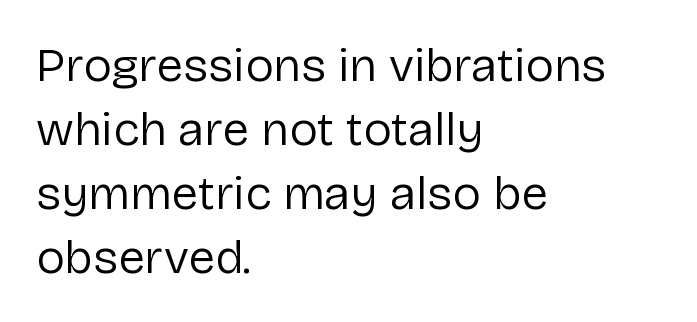
Q: Is the text bold? A: No.
Q: Is the text italic (slanted)? A: No, it is upright.
Q: Is the typeface a serif or a sans-serif typeface? A: Sans-serif.
Q: Is the text underlined? A: No.
Q: How is the paragraph aligned? A: Left-aligned.
Q: Is the spacing between letters normal or unusually wide? A: Normal.
Q: Is the spacing between lines tight, normal or loose? A: Normal.
Q: Width (condensed, normal, or wide)? A: Normal.
Q: Stroke contrast? A: Low.
Q: x-height? A: Medium.
Q: Monospaced? A: No.
